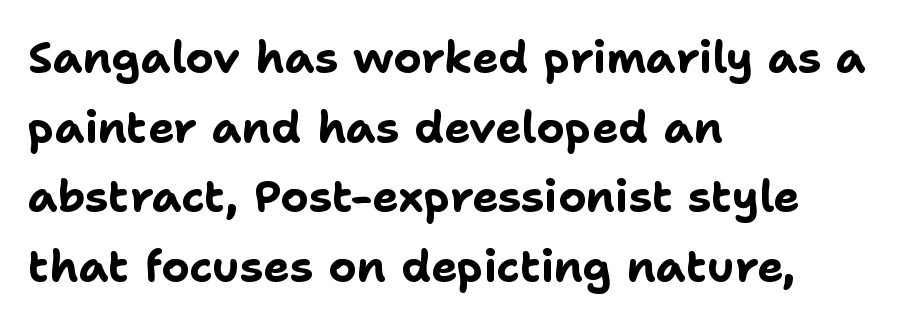
{"serif": "no", "italic": "no", "bold": "yes", "weight": "bold", "width": "normal", "stroke_contrast": "low", "x_height": "medium", "monospaced": "no", "underline": "no", "align": "left", "line_spacing": "normal", "line_spacing_ratio": 1.58, "letter_spacing": "normal", "letter_spacing_em": 0.0, "glyph_px": 44}
